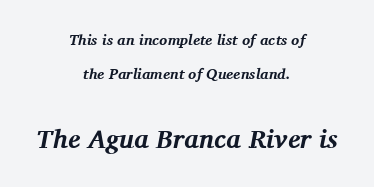
{"italic": "yes", "lean": "right", "slant_degrees": 11, "bold": "yes", "underline": "no", "align": "center", "line_spacing": "loose", "line_spacing_ratio": 2.26, "letter_spacing": "normal", "letter_spacing_em": 0.0, "larger_block": "second", "size_ratio": 1.73, "glyph_px": 26}
